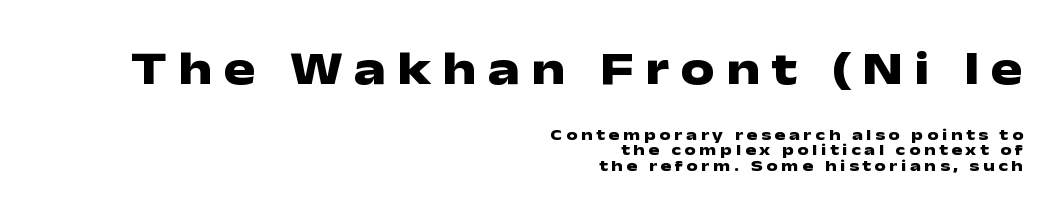
The image shows 48 px heavy, wide sans-serif type, upright; set right-aligned, tight line spacing (0.97x), unusually wide letter spacing (+0.23 em), not underlined; the first (top) block is 3.0x larger; low stroke contrast and a medium x-height.
